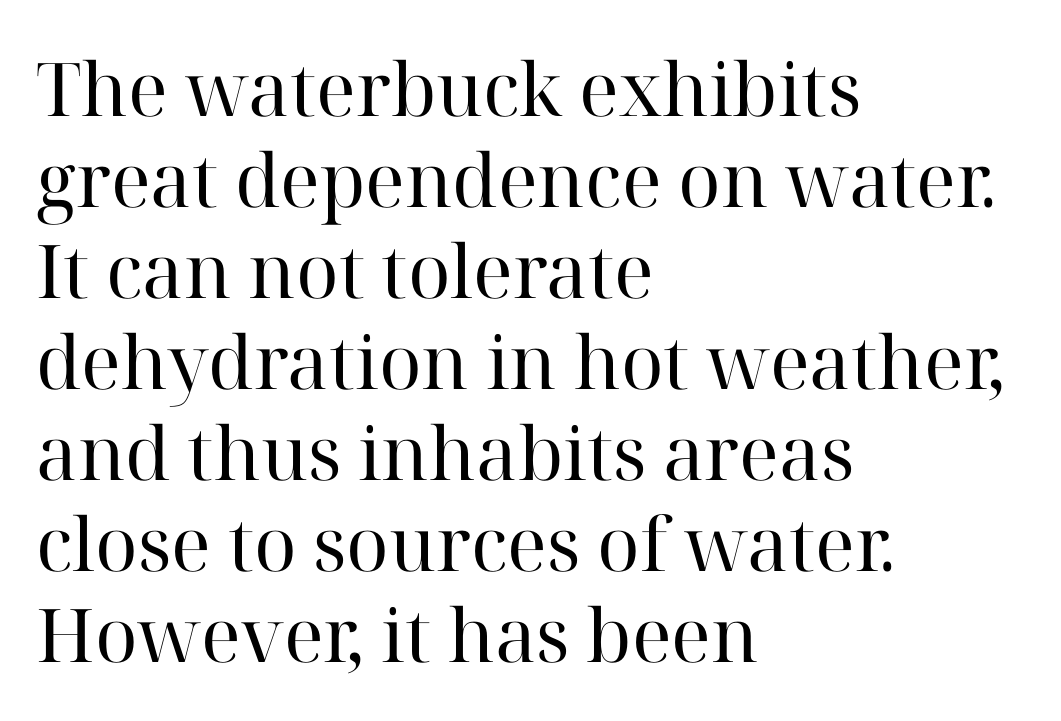
{"serif": "yes", "italic": "no", "bold": "no", "weight": "regular", "width": "normal", "stroke_contrast": "high", "x_height": "medium", "monospaced": "no", "underline": "no", "align": "left", "line_spacing_ratio": 1.23, "letter_spacing": "normal", "letter_spacing_em": 0.0, "glyph_px": 74}
